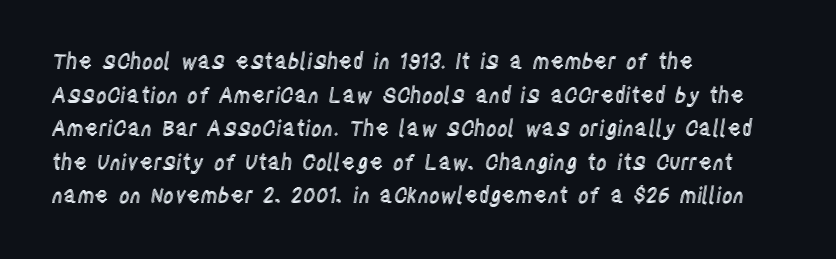
Q: Is the text italic (slanted)? A: Yes.
Q: Is the text underlined? A: No.
Q: How is the paragraph aligned? A: Left-aligned.
Q: Is the spacing between letters normal or unusually wide? A: Normal.
Q: Is the spacing between lines tight, normal or loose? A: Normal.
